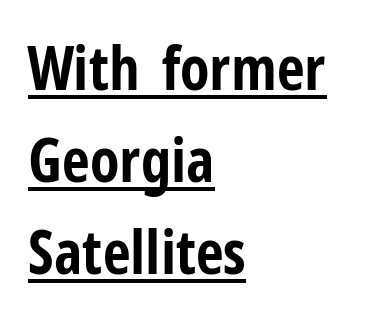
Glyph-to-glyph distance matches everyday printed text. Regular leading. Line starts are locked; line ends wander. This is underlined copy, the kind a proofreader might mark for attention. Each letter keeps its own natural width here, so spacing adapts to shape.
